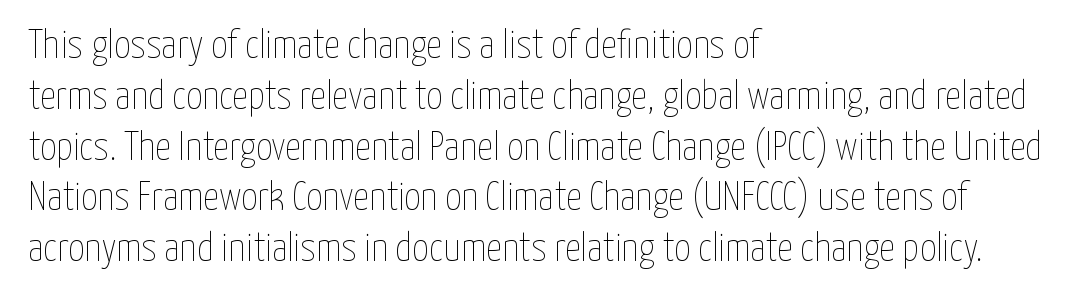
Q: Is the text bold? A: No.
Q: Is the text italic (slanted)? A: No, it is upright.
Q: Is the text underlined? A: No.
Q: How is the paragraph aligned? A: Left-aligned.
Q: Is the spacing between letters normal or unusually wide? A: Normal.
Q: Is the spacing between lines tight, normal or loose? A: Normal.
Q: Width (condensed, normal, or wide)? A: Condensed.
Q: Stroke contrast? A: Low.
Q: x-height? A: Medium.
Q: Monospaced? A: No.
